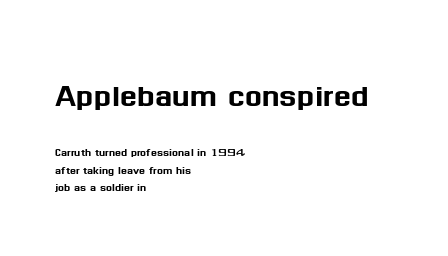
{"serif": "no", "italic": "no", "width": "normal", "stroke_contrast": "medium", "x_height": "medium", "monospaced": "no", "underline": "no", "align": "left", "line_spacing": "normal", "line_spacing_ratio": 1.27, "letter_spacing": "normal", "letter_spacing_em": 0.0, "larger_block": "first", "size_ratio": 2.86, "glyph_px": 40}
